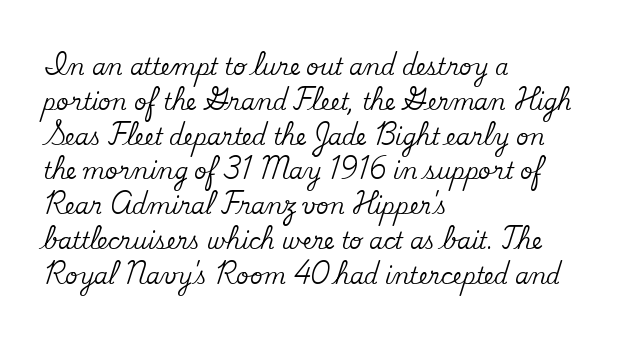
{"underline": "no", "align": "left", "line_spacing": "normal", "line_spacing_ratio": 1.58, "letter_spacing": "normal", "letter_spacing_em": 0.0, "glyph_px": 22}
